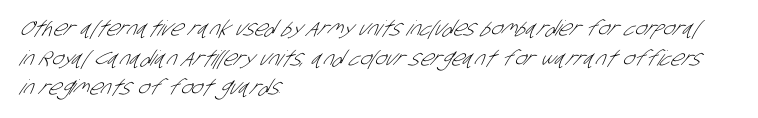
The image shows 21 px text type; set left-aligned, normal line spacing (1.41x), normal letter spacing, not underlined.
